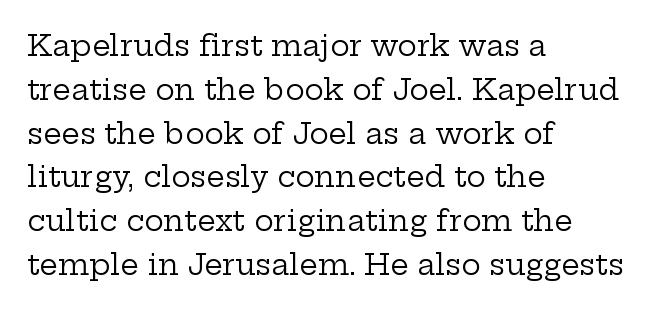
The image shows 29 px regular-weight, wide serif type, upright; set left-aligned, normal line spacing (1.51x), normal letter spacing, not underlined; low stroke contrast and a medium x-height.
